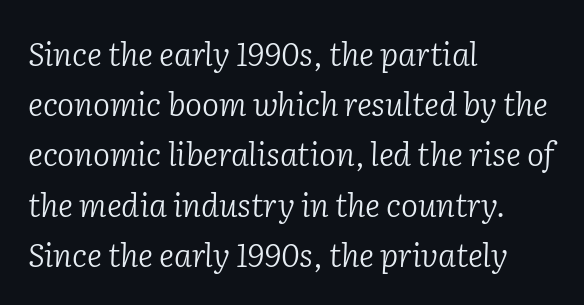
Reading down the block, your eye returns to a fixed left position each line. Any mark beneath the type? The region is blank. The face used here is proportionally spaced, like ordinary book or web type. The lines sit at an ordinary, default distance from one another.
